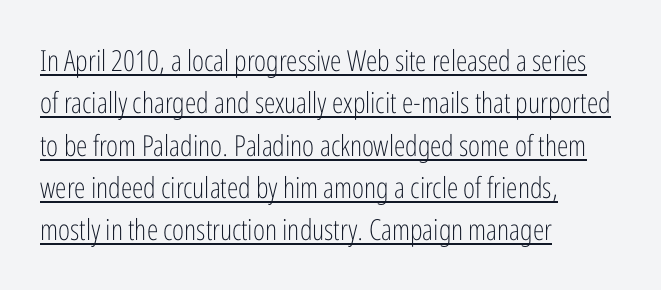
Q: Is the text bold? A: No.
Q: Is the text italic (slanted)? A: No, it is upright.
Q: Is the typeface a serif or a sans-serif typeface? A: Sans-serif.
Q: Is the text underlined? A: Yes.
Q: How is the paragraph aligned? A: Left-aligned.
Q: Is the spacing between letters normal or unusually wide? A: Normal.
Q: Is the spacing between lines tight, normal or loose? A: Normal.
Q: Width (condensed, normal, or wide)? A: Condensed.
Q: Stroke contrast? A: Low.
Q: x-height? A: Medium.
Q: Monospaced? A: No.
